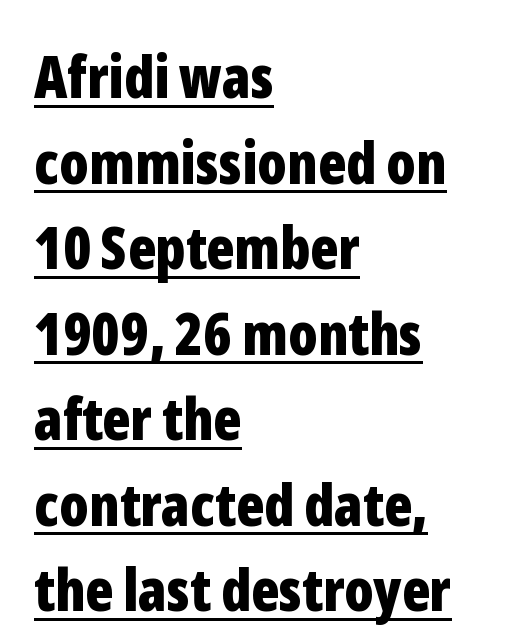
The image shows 59 px bold, condensed sans-serif type, upright; set left-aligned, normal line spacing (1.45x), normal letter spacing, underlined; low stroke contrast and a medium x-height.
